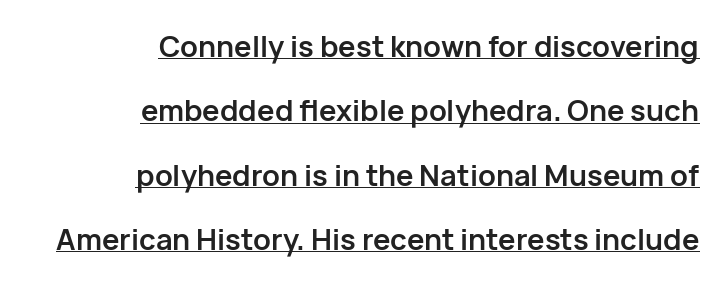
The image shows 29 px semibold sans-serif type, upright; set right-aligned, loose line spacing (2.22x), normal letter spacing, underlined; low stroke contrast and a medium x-height.
